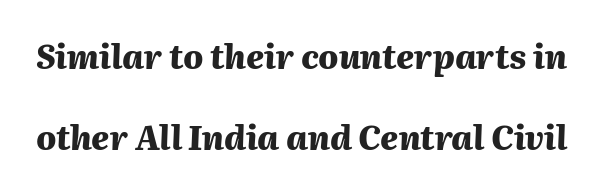
The image shows 33 px heavy type, italic (leaning right); set loose line spacing (2.46x), normal letter spacing, not underlined; medium stroke contrast and a medium x-height.
